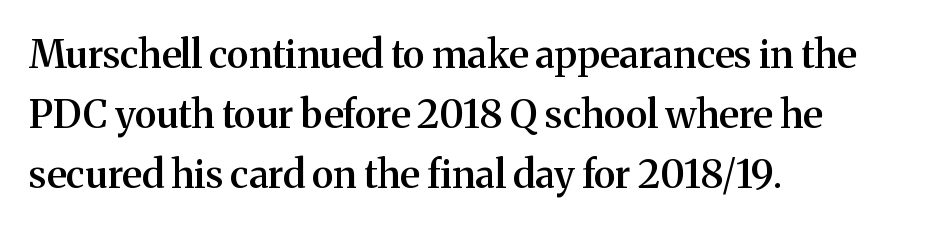
The image shows 39 px semibold serif type, upright; set left-aligned, normal line spacing (1.54x), normal letter spacing, not underlined; medium stroke contrast and a medium x-height.
